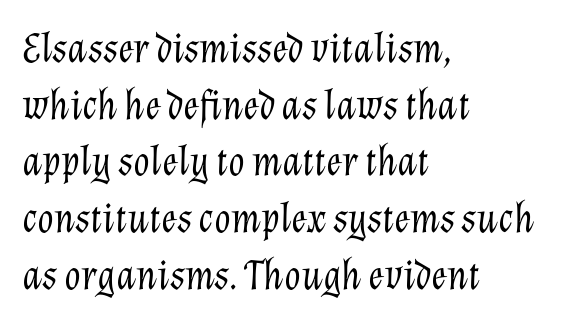
Q: Is the text bold? A: No.
Q: Is the text italic (slanted)? A: Yes, it leans right by about 12 degrees.
Q: Is the text underlined? A: No.
Q: How is the paragraph aligned? A: Left-aligned.
Q: Is the spacing between letters normal or unusually wide? A: Normal.
Q: Is the spacing between lines tight, normal or loose? A: Normal.
Q: Width (condensed, normal, or wide)? A: Normal.
Q: Stroke contrast? A: Low.
Q: x-height? A: Medium.
Q: Monospaced? A: No.
